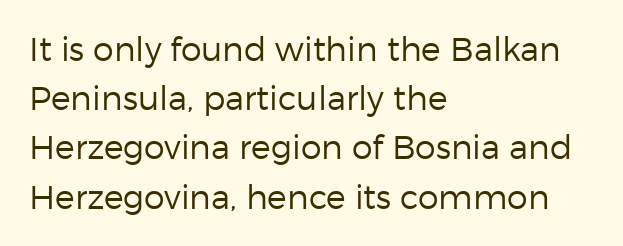
The image shows 33 px regular-weight sans-serif type, upright; set left-aligned, normal line spacing (1.49x), normal letter spacing, not underlined; low stroke contrast and a medium x-height.
